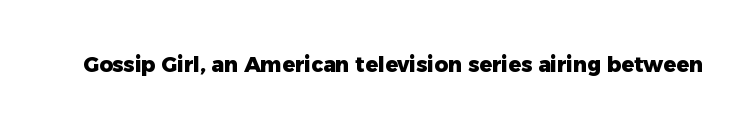
The letterforms sit shoulder to shoulder at normal distance. These lines were composed using upright roman letters. Check the space under the baseline: it is left empty. The sample has been set heavy, in full bold.
